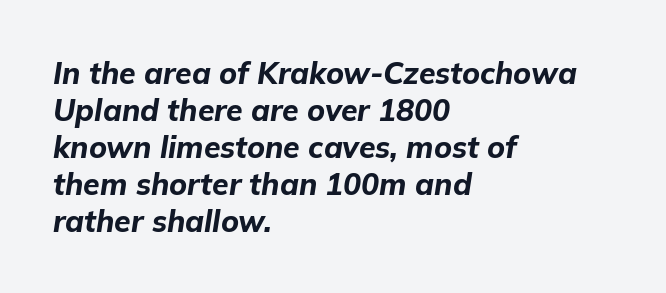
Q: Is the text bold? A: Yes.
Q: Is the text italic (slanted)? A: Yes, it leans right by about 9 degrees.
Q: Is the text underlined? A: No.
Q: How is the paragraph aligned? A: Left-aligned.
Q: Is the spacing between letters normal or unusually wide? A: Normal.
Q: Width (condensed, normal, or wide)? A: Normal.
Q: Stroke contrast? A: Low.
Q: x-height? A: Medium.
Q: Monospaced? A: No.
